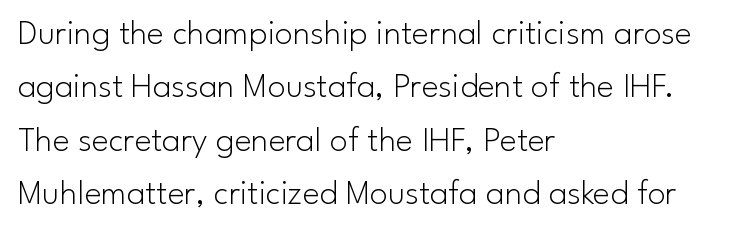
The image shows 36 px light sans-serif type, upright; set left-aligned, normal line spacing (1.48x), normal letter spacing, not underlined; low stroke contrast and a small x-height.
